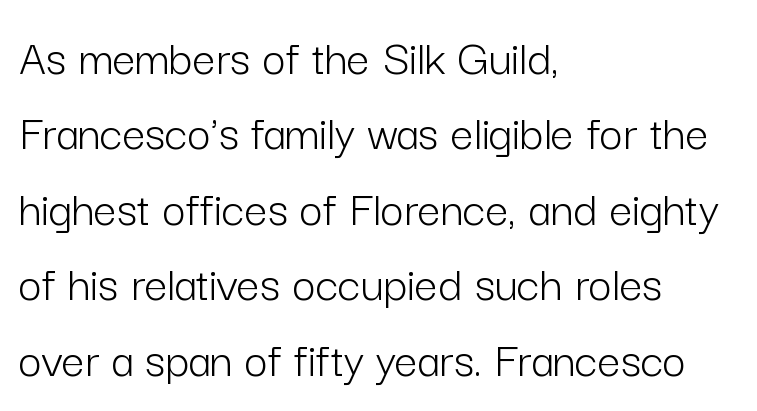
It's the straight-up-and-down kind of type. Layout note: lines flush left. The typesetting does not lean heavy: it is not bold. One glance says typical: line gaps are just what's usual. Standard letterfit; no display-style spreading of the glyphs. A bare baseline throughout the passage.
